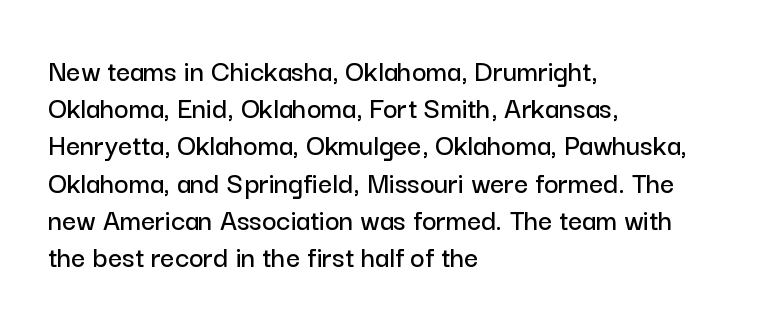
The image shows 31 px sans-serif type, upright; set left-aligned, line spacing 1.2x, normal letter spacing, not underlined; low stroke contrast and a medium x-height.
